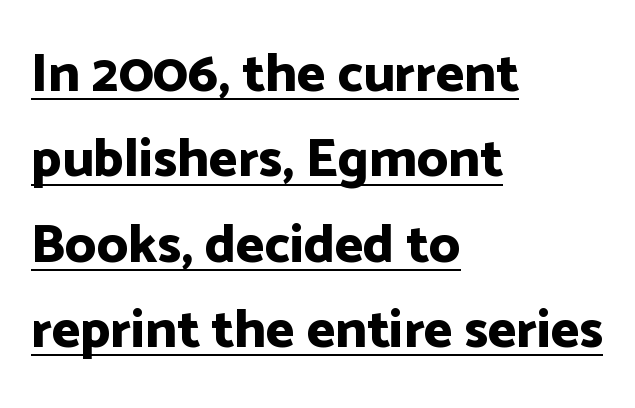
Q: Is the text bold? A: Yes.
Q: Is the text italic (slanted)? A: No, it is upright.
Q: Is the typeface a serif or a sans-serif typeface? A: Sans-serif.
Q: Is the text underlined? A: Yes.
Q: How is the paragraph aligned? A: Left-aligned.
Q: Is the spacing between letters normal or unusually wide? A: Normal.
Q: Is the spacing between lines tight, normal or loose? A: Normal.
Q: Width (condensed, normal, or wide)? A: Normal.
Q: Stroke contrast? A: Low.
Q: x-height? A: Medium.
Q: Monospaced? A: No.
